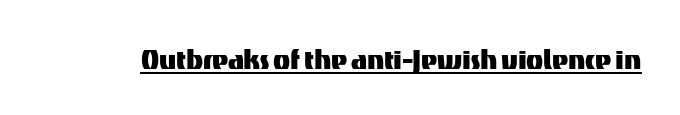
{"serif": "no", "italic": "no", "width": "normal", "stroke_contrast": "medium", "x_height": "medium", "monospaced": "no", "underline": "yes", "letter_spacing": "normal", "letter_spacing_em": 0.0, "glyph_px": 35}
